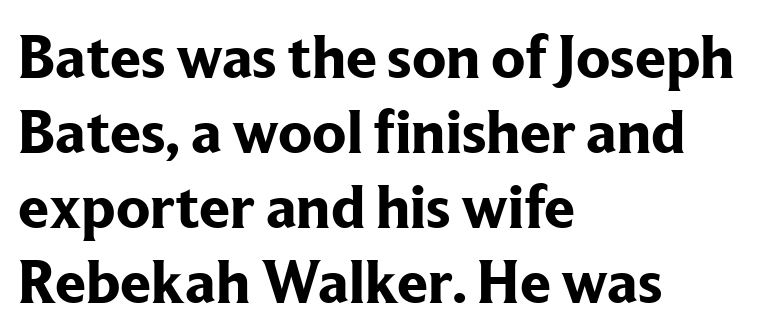
Here the designer chose a conventional face with non-uniform glyph widths. If you drew a ruler down the left edge, every line would touch it. Posture: vertical. Caption: standard tracking, unaltered.
